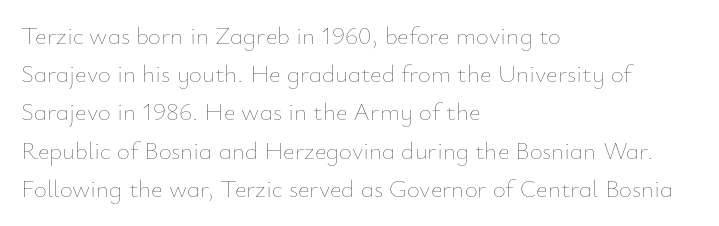
{"italic": "no", "bold": "no", "underline": "no", "align": "left", "line_spacing": "normal", "line_spacing_ratio": 1.53, "letter_spacing": "normal", "letter_spacing_em": 0.0, "glyph_px": 25}
